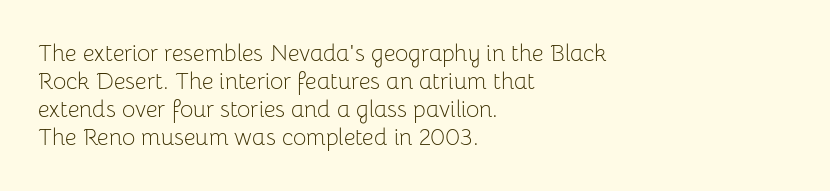
Q: Is the text bold? A: No.
Q: Is the text italic (slanted)? A: No, it is upright.
Q: Is the text underlined? A: No.
Q: How is the paragraph aligned? A: Left-aligned.
Q: Is the spacing between letters normal or unusually wide? A: Normal.
